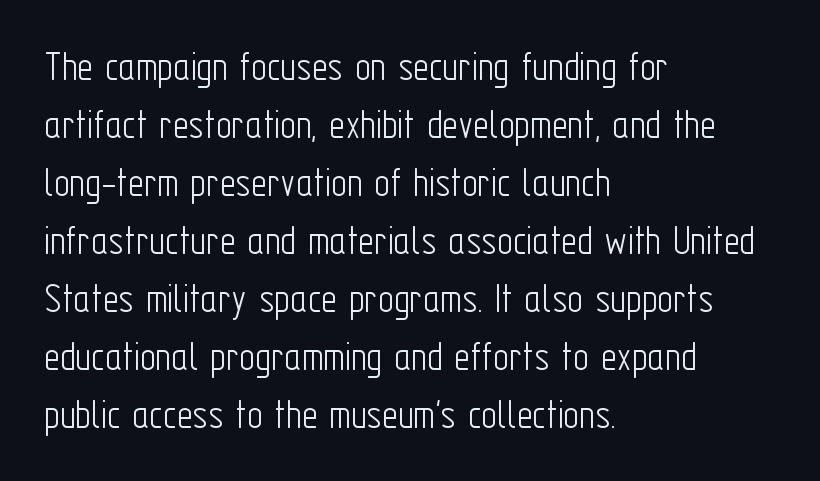
Q: Is the text bold? A: No.
Q: Is the text italic (slanted)? A: No, it is upright.
Q: Is the typeface a serif or a sans-serif typeface? A: Sans-serif.
Q: Is the text underlined? A: No.
Q: How is the paragraph aligned? A: Left-aligned.
Q: Is the spacing between letters normal or unusually wide? A: Normal.
Q: Is the spacing between lines tight, normal or loose? A: Normal.
Q: Width (condensed, normal, or wide)? A: Condensed.
Q: Stroke contrast? A: Low.
Q: x-height? A: Medium.
Q: Monospaced? A: No.
